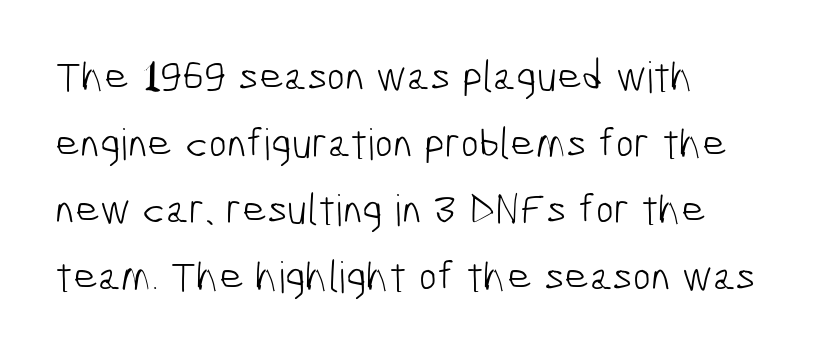
{"serif": "no", "bold": "no", "weight": "light", "width": "condensed", "stroke_contrast": "low", "x_height": "medium", "monospaced": "no", "underline": "no", "line_spacing": "normal", "line_spacing_ratio": 1.55, "letter_spacing": "normal", "letter_spacing_em": 0.0, "glyph_px": 43}
